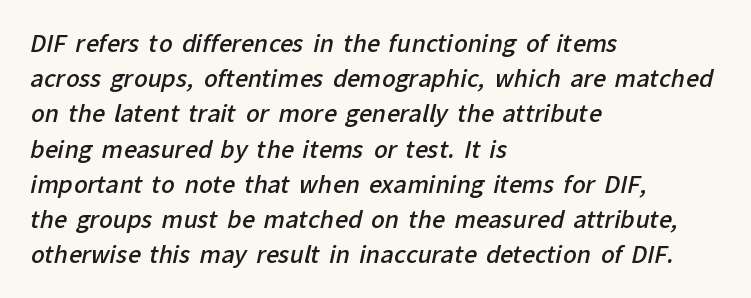
Q: Is the text bold? A: Semi-bold.
Q: Is the text underlined? A: No.
Q: How is the paragraph aligned? A: Left-aligned.
Q: Is the spacing between letters normal or unusually wide? A: Normal.
Q: Is the spacing between lines tight, normal or loose? A: Normal.
